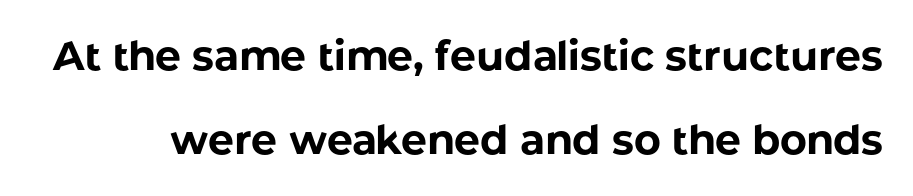
{"serif": "no", "italic": "no", "bold": "yes", "weight": "bold", "width": "normal", "stroke_contrast": "low", "x_height": "medium", "monospaced": "no", "underline": "no", "line_spacing": "loose", "line_spacing_ratio": 2.06, "letter_spacing": "normal", "letter_spacing_em": 0.0, "glyph_px": 41}
